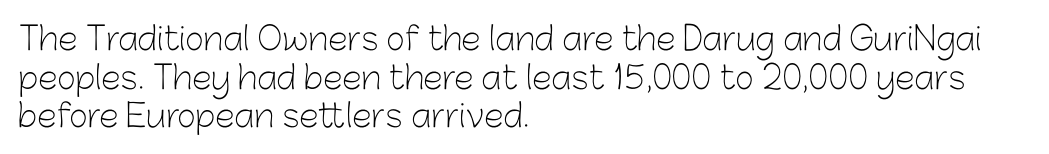
The image shows 32 px light sans-serif type, upright; set left-aligned, line spacing 1.21x, normal letter spacing, not underlined; low stroke contrast and a medium x-height.
